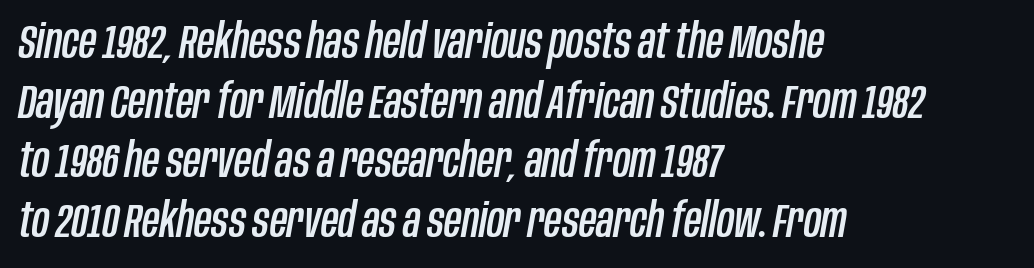
The image shows 48 px condensed type, italic (leaning right); set left-aligned, line spacing 1.24x, normal letter spacing, not underlined; low stroke contrast and a large x-height.
